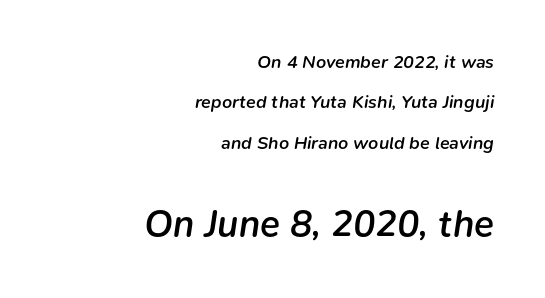
Just letters on the line, the space beneath them empty. Tracking here is standard; glyphs follow each other at the usual distance. The letters in the lower block stand taller than those in the block above. Do the characters align in a grid? No, the font is proportional. The passage shown is semibold, sitting just below true bold.
